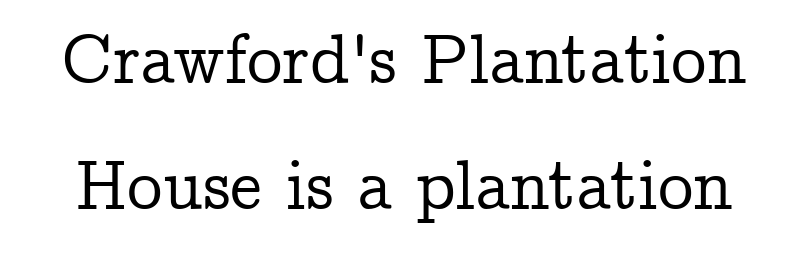
The image shows 71 px serif type, upright; set line spacing 1.78x, normal letter spacing, not underlined; low stroke contrast and a medium x-height.
